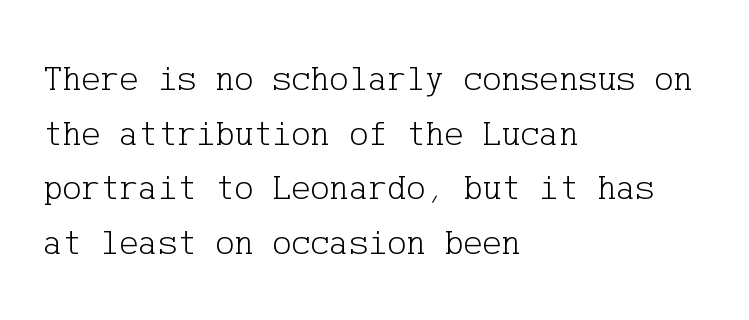
No extra ink here — the face is not bold. Clear beneath every line of the passage. Honestly, the letter spacing is just normal — you wouldn't notice it. Notice how the passage keeps a crisp vertical edge on the left only. Tall strokes in this sample are plumb rather than angled.
